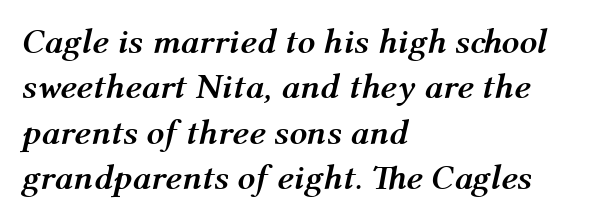
Weight: bold. These lines were composed using italics. The letterforms sit shoulder to shoulder at normal distance. The line-height multiplier appears to be the usual default. The specimen omits any rule beneath the text block's lines. Visually the block forms a straight wall on the left and a jagged coastline on the right.
